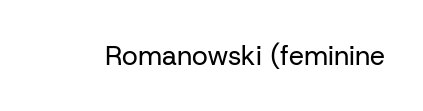
Has an underline been added? It has not. The type is set solid horizontally, with unmodified tracking. The characters are drawn with everyday or finer stroke widths. Every character sits straight up, as roman type does.
